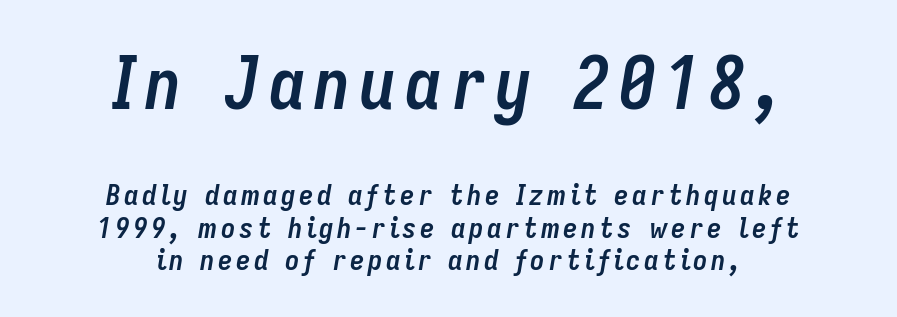
A bare baseline throughout the passage. You'd pick this weight for a headline — it's a proper bold. A typesetter would call this proportional, since set widths differ per character. Size hierarchy here favors the leading block over the trailing one.
